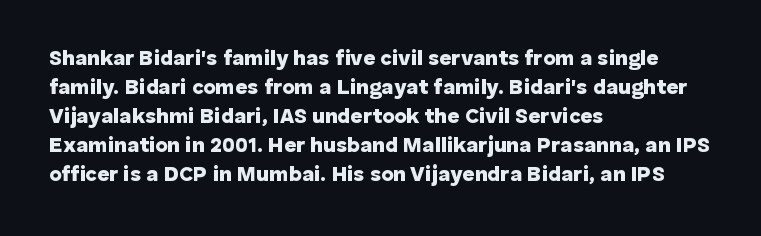
The lines are quadded left. These lines keep a tight, regular rhythm from letter to letter. The gap between lines stays unmarked. It's the straight-up-and-down kind of type. The rendering uses a moderate line-height, typical for paragraphs. Pretty heavy lettering here — definitely bold.
